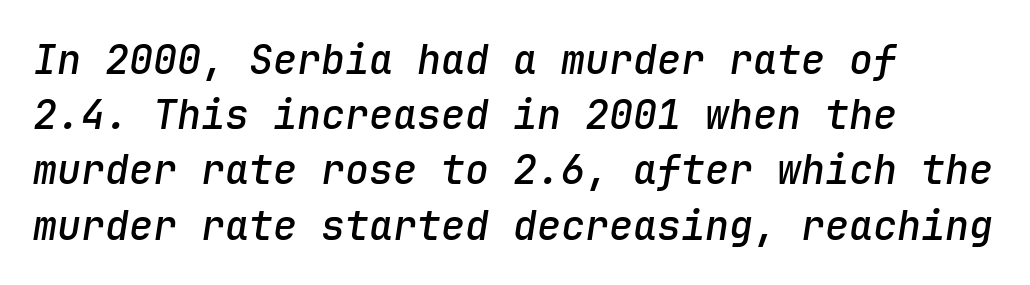
Q: Is the text bold? A: Semi-bold.
Q: Is the text italic (slanted)? A: Yes, it leans right by about 9 degrees.
Q: Is the text underlined? A: No.
Q: How is the paragraph aligned? A: Left-aligned.
Q: Is the spacing between letters normal or unusually wide? A: Normal.
Q: Is the spacing between lines tight, normal or loose? A: Normal.
Q: Width (condensed, normal, or wide)? A: Normal.
Q: Stroke contrast? A: Low.
Q: x-height? A: Medium.
Q: Monospaced? A: Yes.
